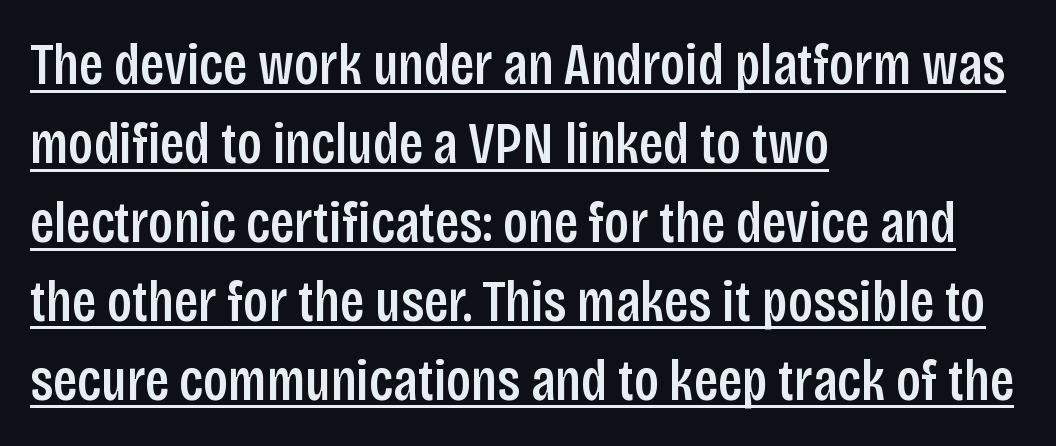
The image shows 58 px condensed sans-serif type, upright; set left-aligned, normal line spacing (1.36x), normal letter spacing, underlined; low stroke contrast and a large x-height.
